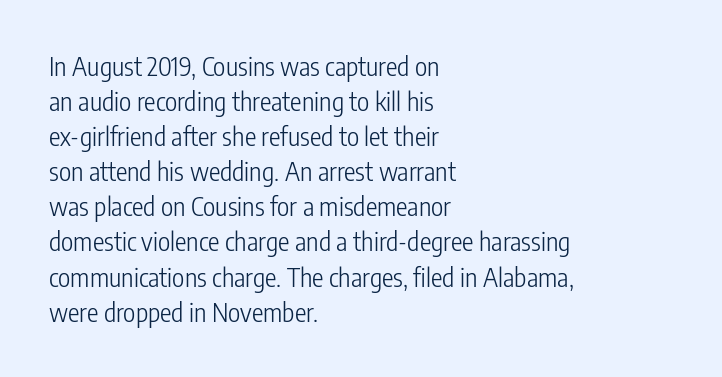
The image shows 26 px text type, upright; set left-aligned, normal line spacing (1.35x), normal letter spacing, not underlined.
